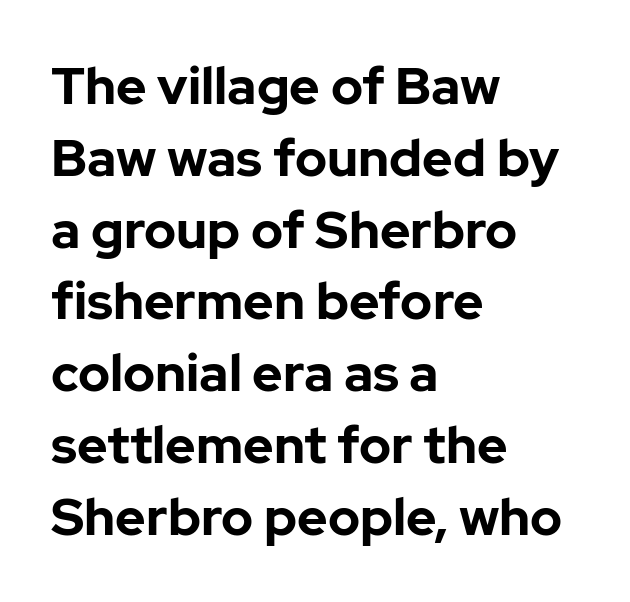
{"serif": "no", "italic": "no", "bold": "yes", "weight": "bold", "width": "normal", "stroke_contrast": "low", "x_height": "medium", "monospaced": "no", "underline": "no", "align": "left", "line_spacing": "normal", "line_spacing_ratio": 1.38, "letter_spacing": "normal", "letter_spacing_em": 0.0, "glyph_px": 52}
